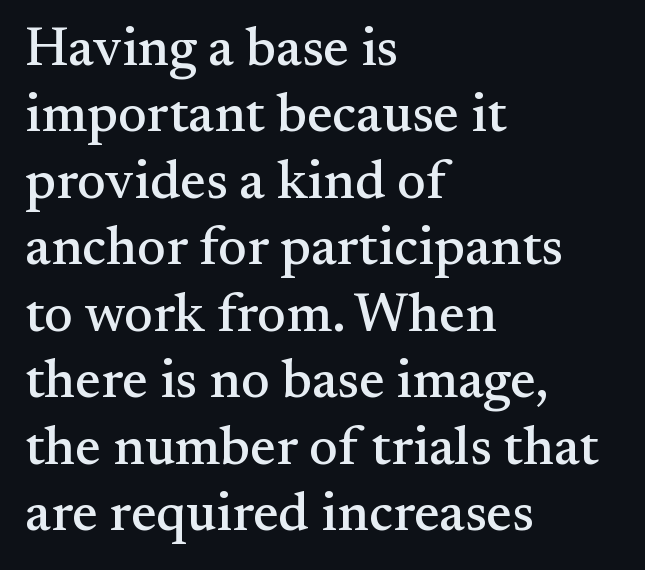
Q: Is the text italic (slanted)? A: No, it is upright.
Q: Is the typeface a serif or a sans-serif typeface? A: Serif.
Q: Is the text underlined? A: No.
Q: How is the paragraph aligned? A: Left-aligned.
Q: Is the spacing between letters normal or unusually wide? A: Normal.
Q: Width (condensed, normal, or wide)? A: Normal.
Q: Stroke contrast? A: Medium.
Q: x-height? A: Small.
Q: Monospaced? A: No.
